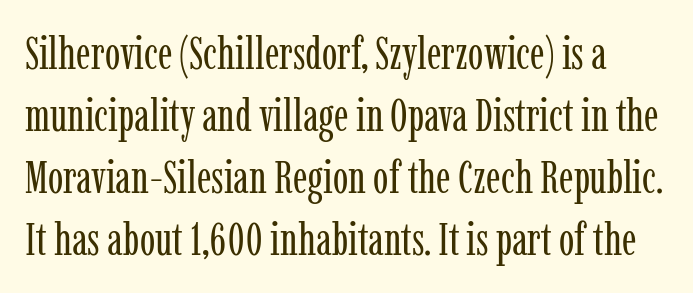
Q: Is the text bold? A: No.
Q: Is the text italic (slanted)? A: No, it is upright.
Q: Is the typeface a serif or a sans-serif typeface? A: Serif.
Q: Is the text underlined? A: No.
Q: Is the spacing between letters normal or unusually wide? A: Normal.
Q: Is the spacing between lines tight, normal or loose? A: Normal.
Q: Width (condensed, normal, or wide)? A: Condensed.
Q: Stroke contrast? A: Low.
Q: x-height? A: Medium.
Q: Monospaced? A: No.
